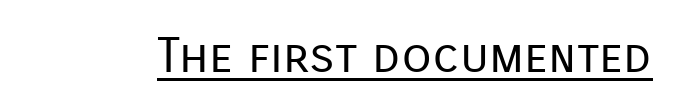
Q: Is the text bold? A: No.
Q: Is the text italic (slanted)? A: No, it is upright.
Q: Is the typeface a serif or a sans-serif typeface? A: Sans-serif.
Q: Is the text underlined? A: Yes.
Q: Is the spacing between letters normal or unusually wide? A: Normal.
Q: Width (condensed, normal, or wide)? A: Normal.
Q: Stroke contrast? A: Low.
Q: x-height? A: Medium.
Q: Monospaced? A: No.
